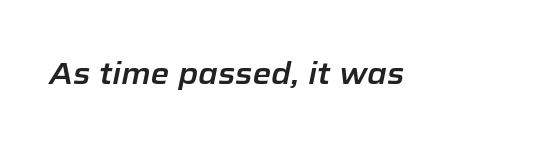
These lines are rendered in a variable-pitch font. A clean baseline with only descenders dipping below it. Observe the lean: these are italic letterforms. Tracking here is standard; glyphs follow each other at the usual distance.
